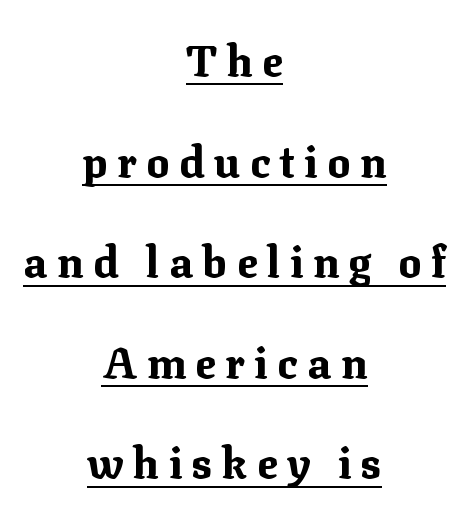
The image shows 43 px bold serif type, upright; set centered, loose line spacing (2.34x), unusually wide letter spacing (+0.22 em), underlined; medium stroke contrast and a medium x-height.
